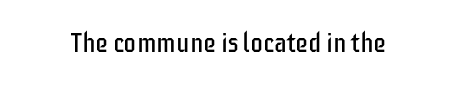
A roman cut, with each character standing at attention. Decoration check: the copy has no underline. The gaps between neighbouring characters are ordinary and unremarkable. Bold? No — there's no thickening of the strokes.
